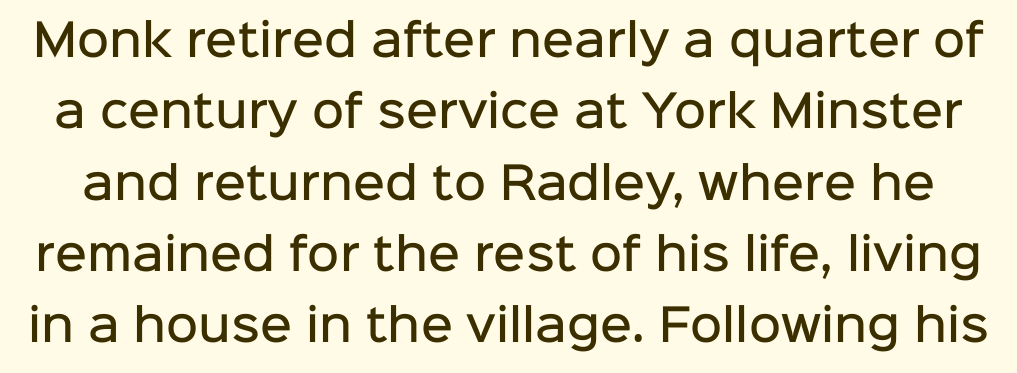
{"serif": "no", "italic": "no", "bold": "semi", "weight": "semibold", "width": "normal", "stroke_contrast": "low", "x_height": "medium", "monospaced": "no", "underline": "no", "line_spacing": "normal", "line_spacing_ratio": 1.62, "letter_spacing": "normal", "letter_spacing_em": 0.0, "glyph_px": 44}
